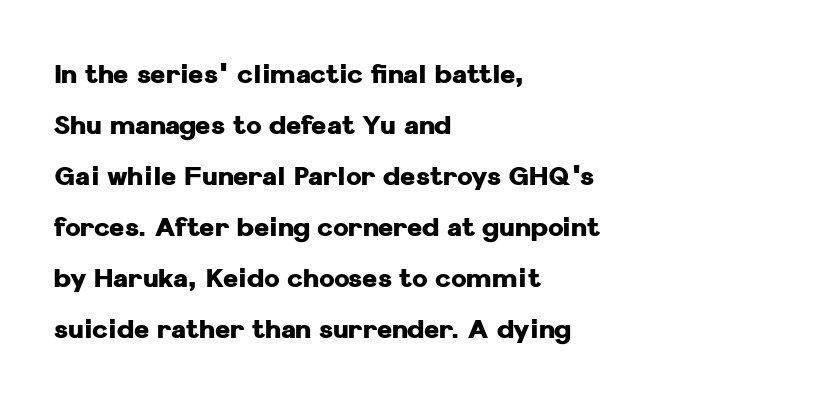
The rendering keeps characters at their native spacing. The specimen reads as upright at a glance. Look at the stroke-to-counter ratio: heavy, a bold. The words here are not underlined.
